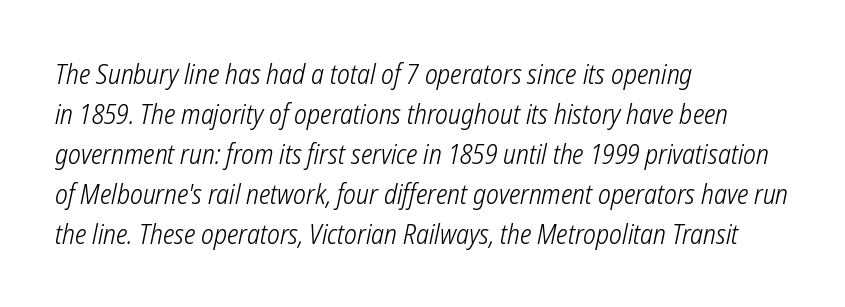
The image shows 27 px text type; set left-aligned, normal line spacing (1.48x), normal letter spacing, not underlined.
